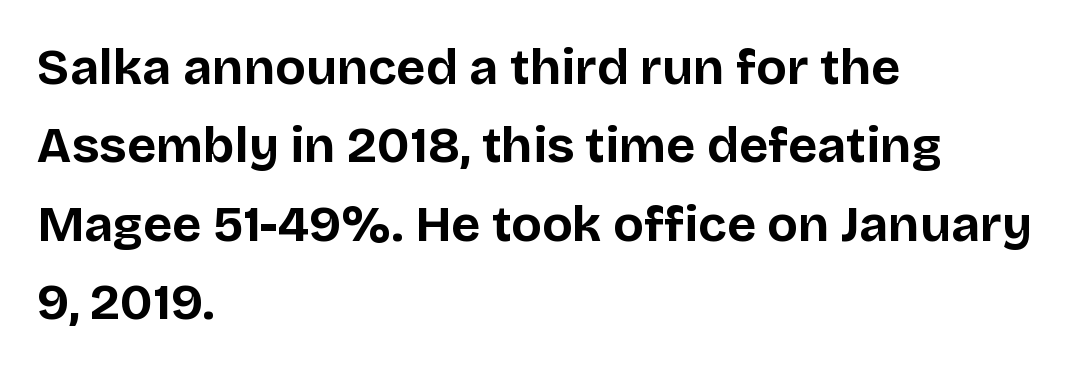
Q: Is the text bold? A: Yes.
Q: Is the text italic (slanted)? A: No, it is upright.
Q: Is the typeface a serif or a sans-serif typeface? A: Sans-serif.
Q: Is the text underlined? A: No.
Q: How is the paragraph aligned? A: Left-aligned.
Q: Is the spacing between letters normal or unusually wide? A: Normal.
Q: Is the spacing between lines tight, normal or loose? A: Normal.
Q: Width (condensed, normal, or wide)? A: Normal.
Q: Stroke contrast? A: Low.
Q: x-height? A: Large.
Q: Monospaced? A: No.
